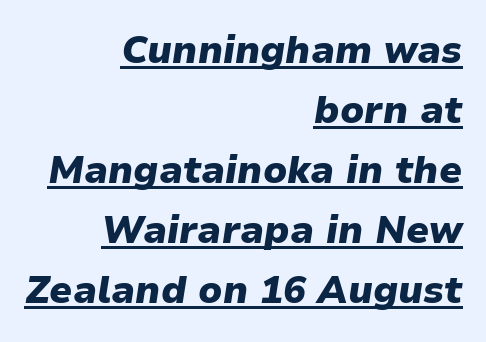
The line texture is even and compact thanks to regular tracking. The designer left line spacing at the default. The typesetter chose a ragged-left arrangement here. The face used here appears with an underline applied. Italic: yes, the glyphs are oblique. Weight: bold.
